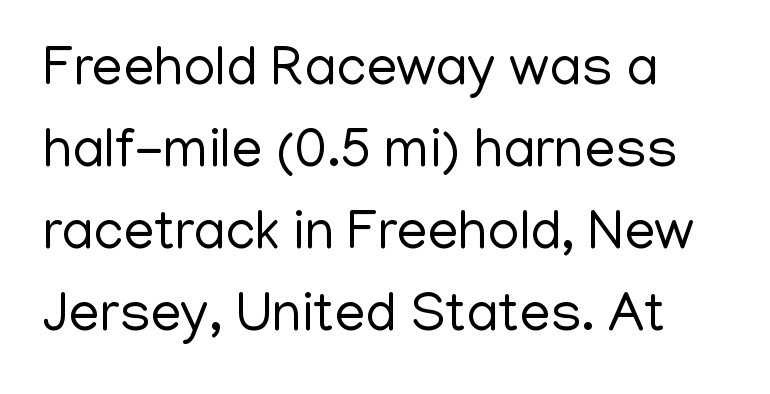
{"serif": "no", "italic": "no", "bold": "no", "weight": "regular", "width": "normal", "stroke_contrast": "low", "x_height": "medium", "monospaced": "no", "underline": "no", "align": "left", "line_spacing": "normal", "line_spacing_ratio": 1.49, "letter_spacing": "normal", "letter_spacing_em": 0.0, "glyph_px": 55}
